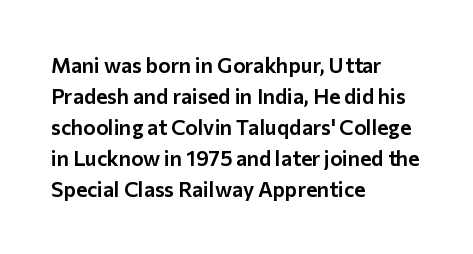
{"italic": "no", "underline": "no", "align": "left", "line_spacing": "normal", "line_spacing_ratio": 1.48, "letter_spacing": "normal", "letter_spacing_em": 0.0, "glyph_px": 21}
